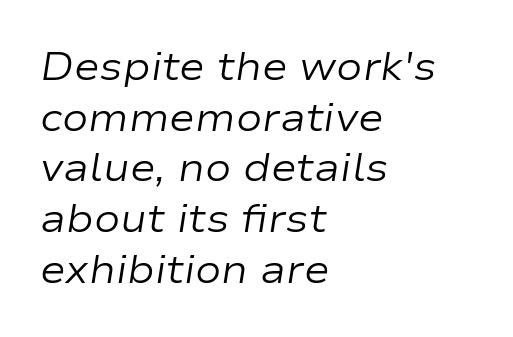
{"italic": "yes", "lean": "right", "slant_degrees": 9, "bold": "no", "weight": "regular", "width": "wide", "stroke_contrast": "low", "x_height": "medium", "monospaced": "no", "underline": "no", "align": "left", "line_spacing": "normal", "line_spacing_ratio": 1.3, "letter_spacing": "normal", "letter_spacing_em": 0.0, "glyph_px": 39}
